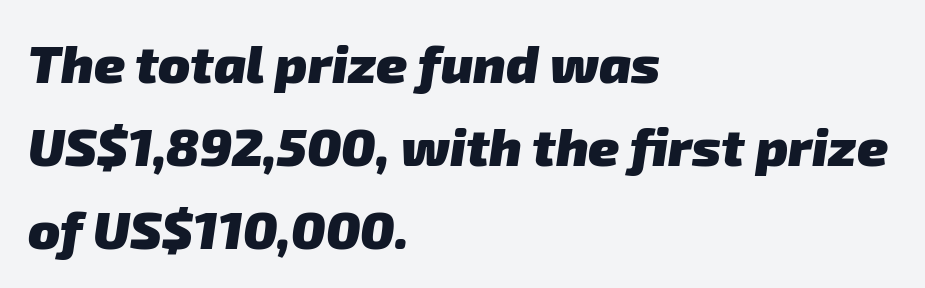
{"serif": "no", "bold": "yes", "weight": "heavy", "width": "normal", "stroke_contrast": "low", "x_height": "medium", "monospaced": "no", "underline": "no", "align": "left", "line_spacing": "normal", "line_spacing_ratio": 1.57, "letter_spacing": "normal", "letter_spacing_em": 0.0, "glyph_px": 53}
